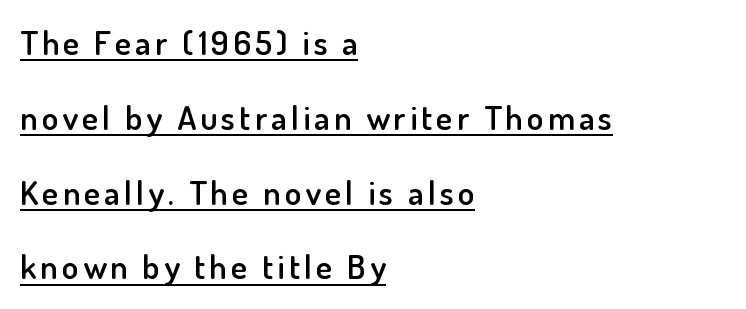
Upright lettering throughout. The strokes are fattened partway — semibold, not bold. A typesetter would call this proportional, since set widths differ per character. The passage shown stacks its lines with a broad gap.
